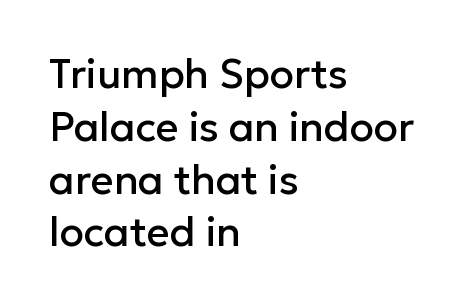
The image shows 40 px sans-serif type, upright; set left-aligned, normal line spacing (1.32x), normal letter spacing, not underlined; low stroke contrast and a medium x-height.
